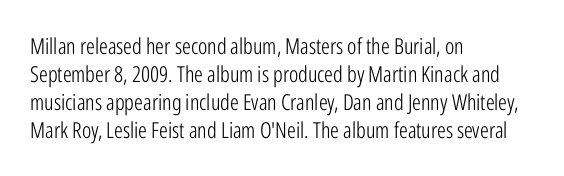
The image shows 22 px text type, upright; set left-aligned, normal line spacing (1.28x), normal letter spacing, not underlined.
